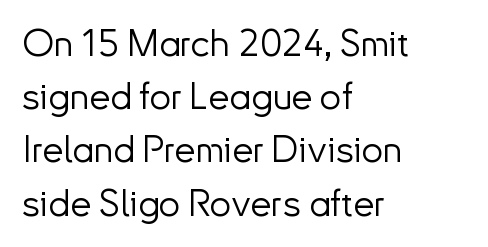
{"serif": "no", "italic": "no", "bold": "no", "weight": "light", "width": "normal", "stroke_contrast": "low", "x_height": "small", "monospaced": "no", "underline": "no", "align": "left", "line_spacing": "normal", "line_spacing_ratio": 1.4, "letter_spacing": "normal", "letter_spacing_em": 0.0, "glyph_px": 38}
